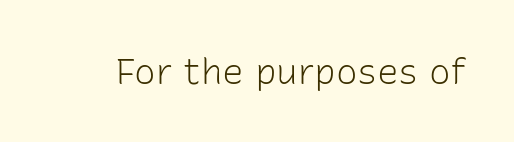
Each letter's strokes conclude bluntly, with no projecting serifs. Does the lettering tilt? It doesn't — this is upright. These lines are rendered in a variable-pitch font. The space directly below the letters is spotless.
